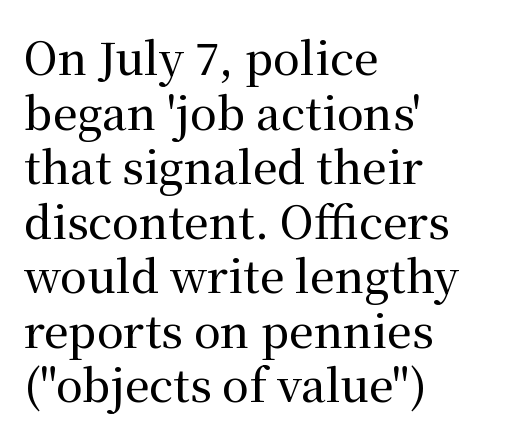
{"serif": "yes", "italic": "no", "width": "normal", "stroke_contrast": "medium", "x_height": "medium", "monospaced": "no", "underline": "no", "align": "left", "line_spacing_ratio": 1.24, "letter_spacing": "normal", "letter_spacing_em": 0.0, "glyph_px": 44}
